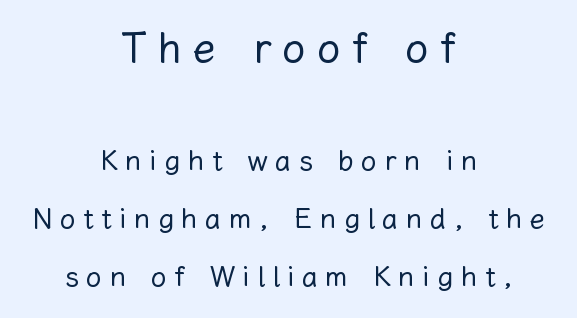
{"italic": "no", "bold": "no", "weight": "regular", "width": "normal", "stroke_contrast": "low", "x_height": "medium", "monospaced": "no", "underline": "no", "align": "center", "line_spacing": "loose", "line_spacing_ratio": 2.08, "letter_spacing": "wide", "letter_spacing_em": 0.27, "larger_block": "first", "size_ratio": 1.5, "glyph_px": 42}
